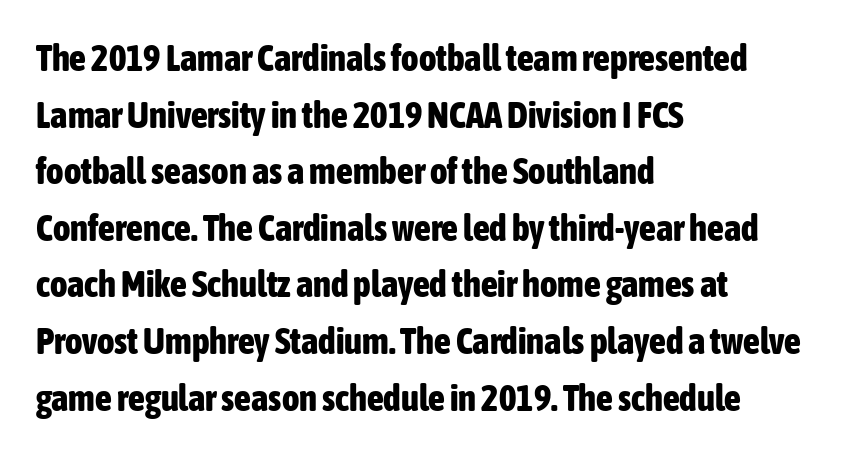
Do the letters lean? They stand straight. The rendering anchors every line to the left-hand side. Horizontal bands of white between lines are of average thickness. This rendering leaves character spacing at its baseline value. You can tell from the bare stems that sans-serif type was used.
